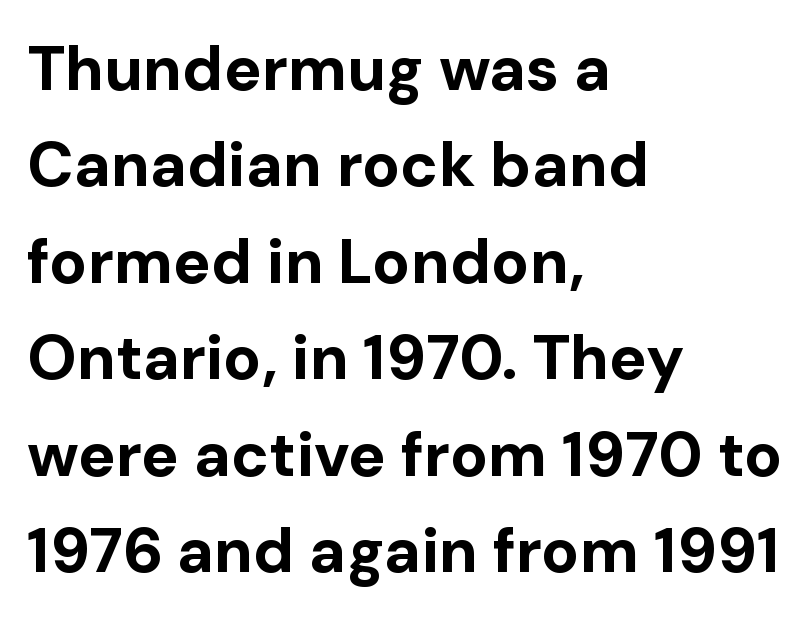
The letters advance in unequal steps, a hallmark of proportional type. Clear beneath every line of the passage. These lines keep a tight, regular rhythm from letter to letter. In CSS terms this would be text-align: left.
